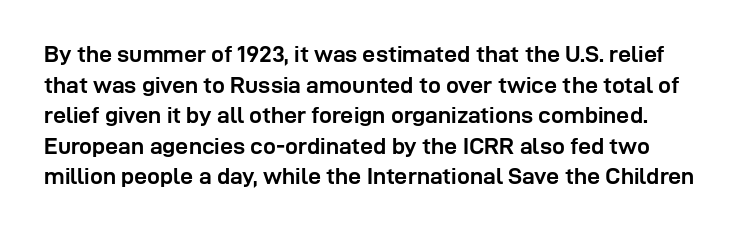
Q: Is the text bold? A: Yes.
Q: Is the text italic (slanted)? A: No, it is upright.
Q: Is the text underlined? A: No.
Q: Is the spacing between letters normal or unusually wide? A: Normal.
Q: Is the spacing between lines tight, normal or loose? A: Normal.
